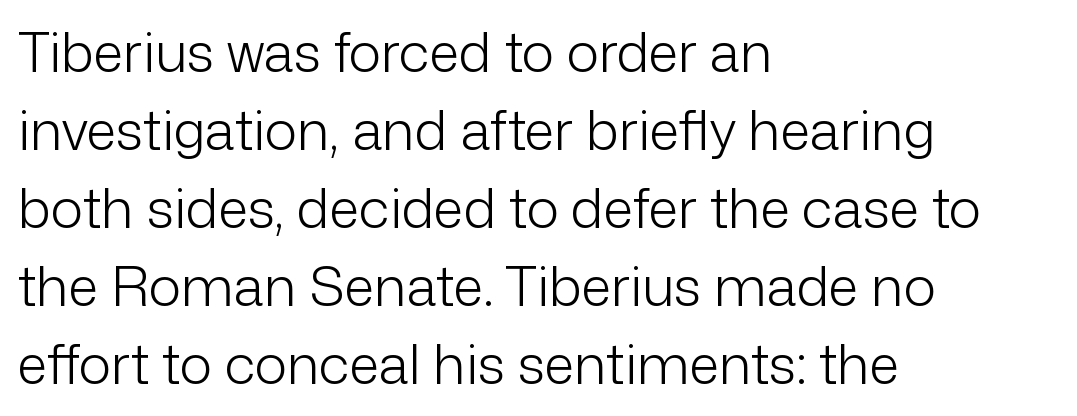
{"serif": "no", "italic": "no", "bold": "no", "weight": "light", "width": "normal", "stroke_contrast": "low", "x_height": "medium", "monospaced": "no", "underline": "no", "align": "left", "line_spacing": "normal", "line_spacing_ratio": 1.42, "letter_spacing": "normal", "letter_spacing_em": 0.0, "glyph_px": 55}
